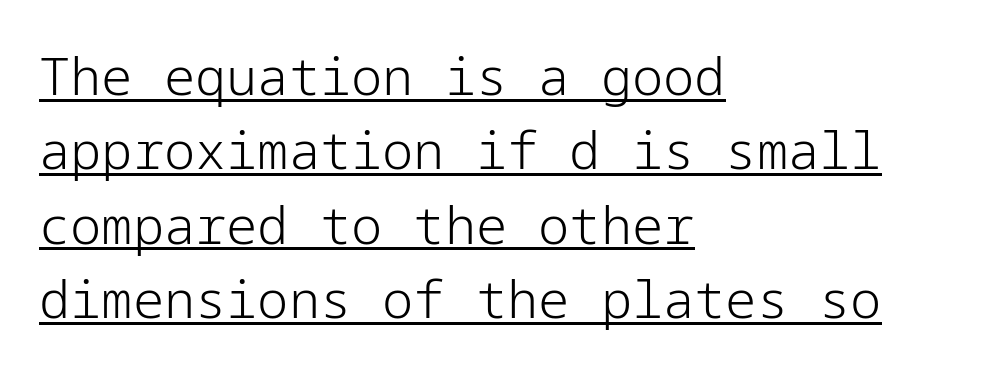
Each letter's strokes conclude bluntly, with no projecting serifs. Nothing heavy about these letters — not bold at all. When letters stand straight like this, we call the style roman or upright. Underlined type. Leftover space on each line is placed entirely after the last word. The letterforms sit shoulder to shoulder at normal distance.
